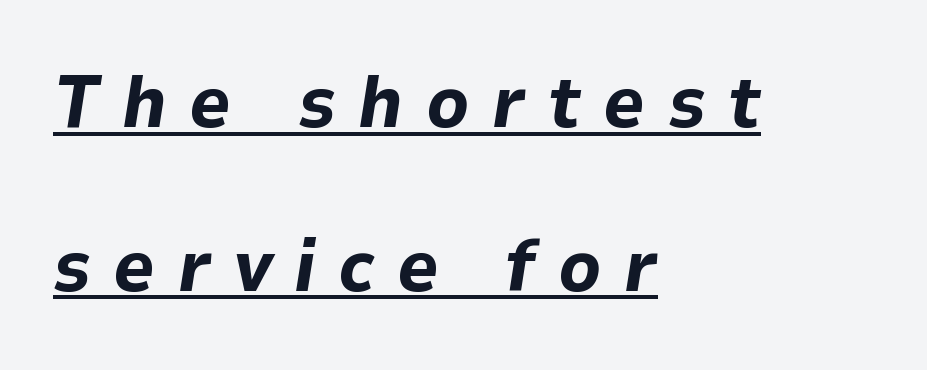
The image shows 73 px bold type, italic (leaning right); set left-aligned, loose line spacing (2.24x), unusually wide letter spacing (+0.31 em), underlined; low stroke contrast and a medium x-height.
